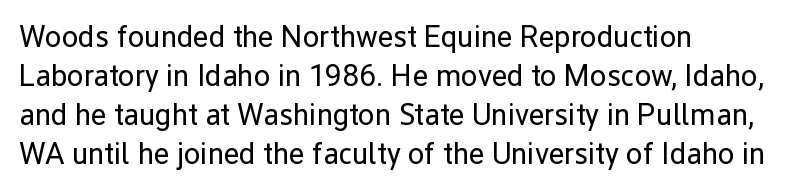
The image shows 30 px regular-weight sans-serif type, upright; set left-aligned, normal line spacing (1.3x), normal letter spacing, not underlined; low stroke contrast and a medium x-height.
